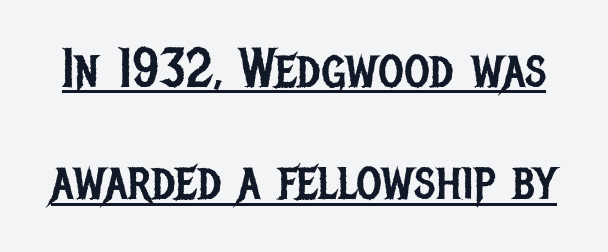
How would I describe the line gaps? Wide and relaxed. Is this a fixed-width face? No — the glyphs have proportional, varying widths. No feet cap the strokes, marking this as sans-serif type. Here the glyphs are tracked normally, forming tight word shapes.
